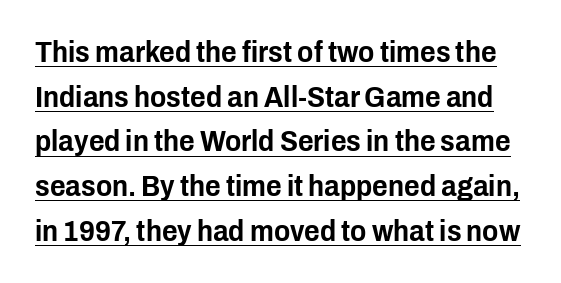
No italicization has been applied; the sample stays upright. Underlining? Definitely there. A typesetter would call this proportional, since set widths differ per character. The letters sit at their default tracking, neither squeezed nor spread.
